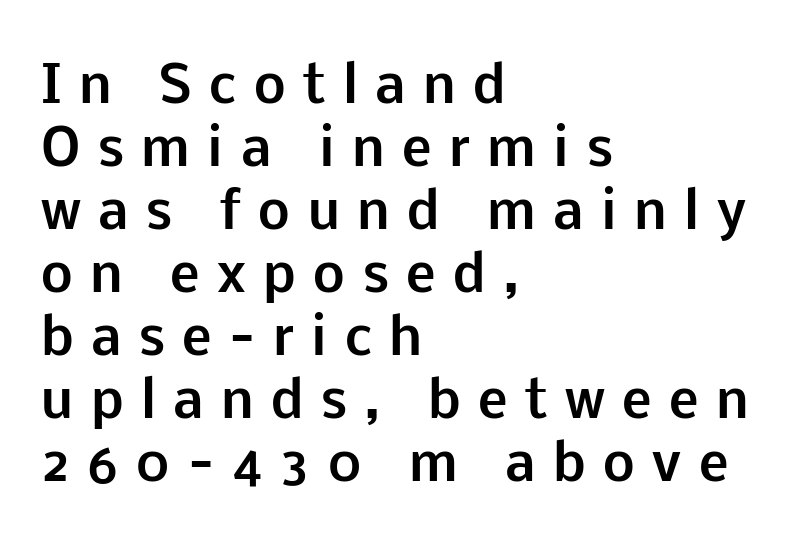
Q: Is the text bold? A: Yes.
Q: Is the text italic (slanted)? A: No, it is upright.
Q: Is the typeface a serif or a sans-serif typeface? A: Sans-serif.
Q: Is the text underlined? A: No.
Q: How is the paragraph aligned? A: Left-aligned.
Q: Is the spacing between letters normal or unusually wide? A: Unusually wide.
Q: Is the spacing between lines tight, normal or loose? A: Normal.
Q: Width (condensed, normal, or wide)? A: Normal.
Q: Stroke contrast? A: Low.
Q: x-height? A: Medium.
Q: Monospaced? A: No.
